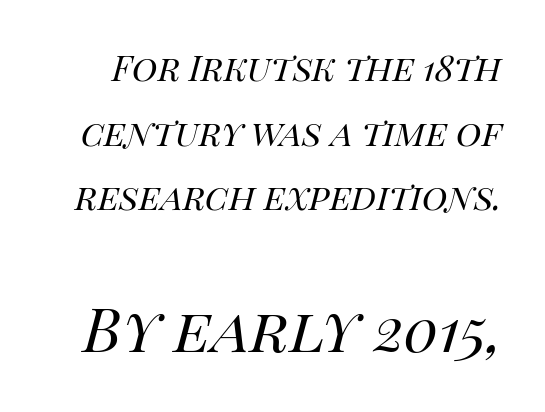
{"italic": "yes", "lean": "right", "slant_degrees": 14, "bold": "no", "weight": "regular", "width": "normal", "stroke_contrast": "high", "x_height": "large", "monospaced": "no", "underline": "no", "line_spacing_ratio": 1.85, "letter_spacing": "normal", "letter_spacing_em": 0.0, "larger_block": "second", "size_ratio": 1.74, "glyph_px": 61}
